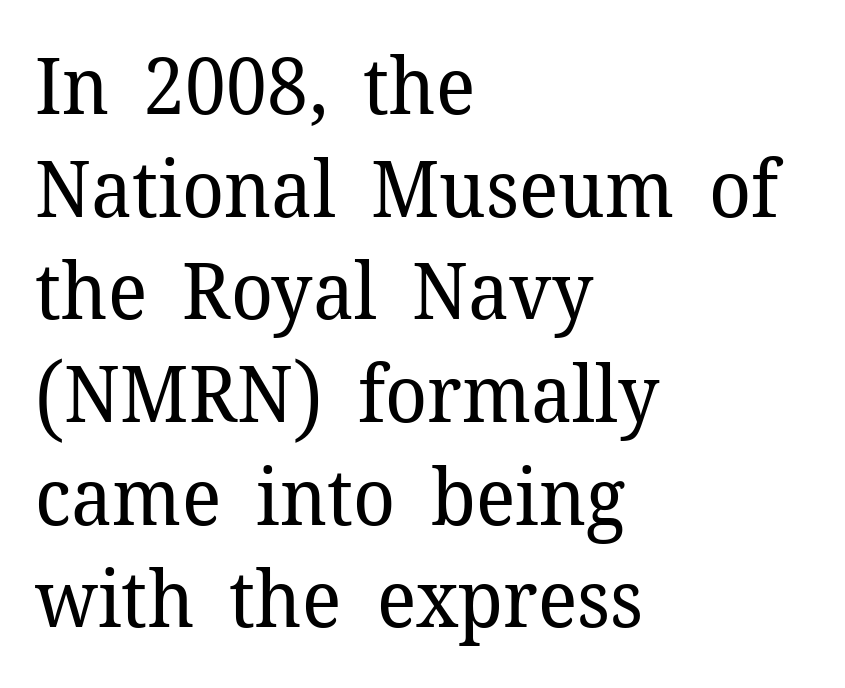
{"serif": "yes", "italic": "no", "bold": "no", "weight": "regular", "width": "normal", "stroke_contrast": "low", "x_height": "medium", "monospaced": "no", "underline": "no", "align": "left", "line_spacing": "normal", "line_spacing_ratio": 1.3, "letter_spacing": "normal", "letter_spacing_em": 0.0, "glyph_px": 79}
